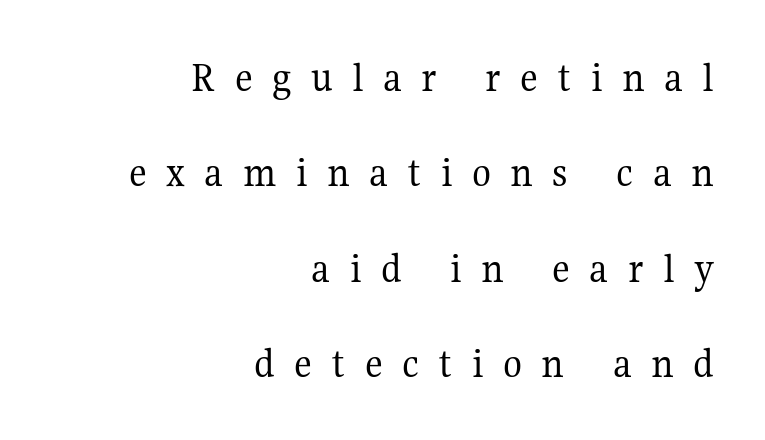
{"serif": "yes", "italic": "no", "bold": "no", "weight": "regular", "width": "normal", "stroke_contrast": "medium", "x_height": "medium", "monospaced": "no", "underline": "no", "align": "right", "line_spacing": "loose", "line_spacing_ratio": 2.17, "letter_spacing": "wide", "letter_spacing_em": 0.44, "glyph_px": 44}
